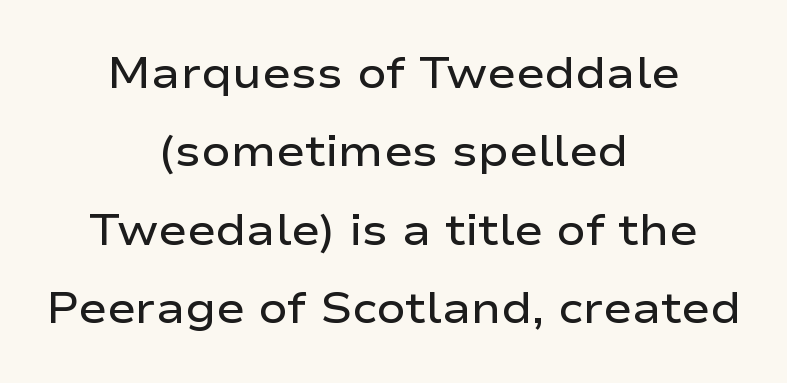
{"serif": "no", "italic": "no", "bold": "semi", "weight": "semibold", "width": "wide", "stroke_contrast": "low", "x_height": "medium", "monospaced": "no", "underline": "no", "align": "center", "line_spacing_ratio": 1.82, "letter_spacing": "normal", "letter_spacing_em": 0.0, "glyph_px": 43}
